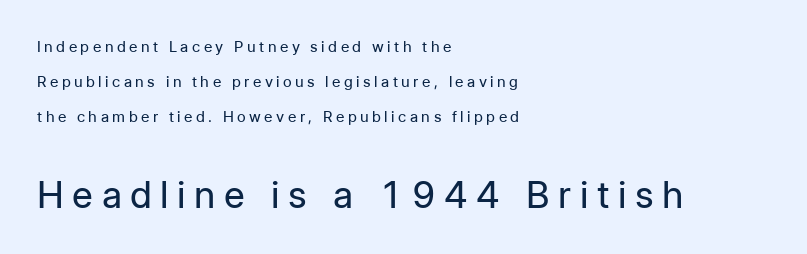
The text block is weighted toward the left margin, trailing off unevenly rightward. You could not count columns in this text — the font is proportionally spaced. A typesetter would call this heavily tracked-out type. The characters are drawn with everyday or finer stroke widths. Rows of type keep a wide berth in the vertical direction.
